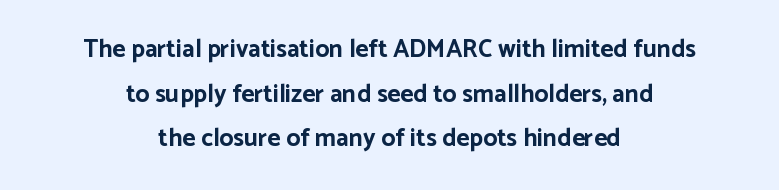
The image shows 25 px bold type, upright; set centered, line spacing 1.79x, normal letter spacing, not underlined.
